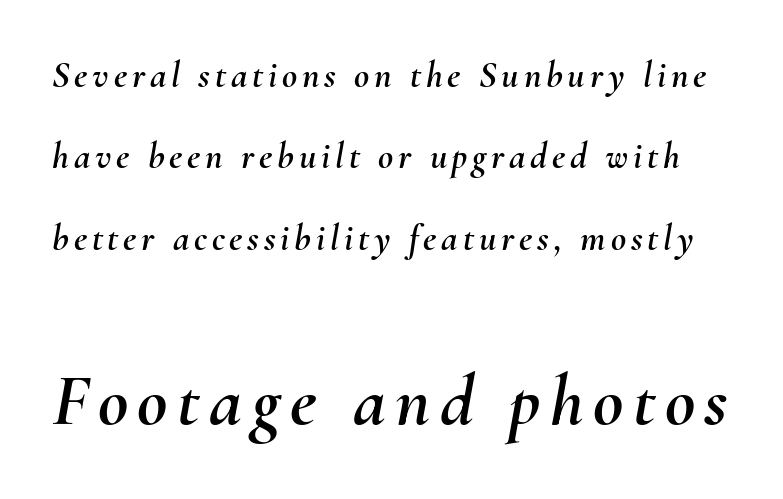
The lettering tilts uniformly, giving the passage an italic look. Descenders hang freely into open space. The letters advance in unequal steps, a hallmark of proportional type. These two chunks differ in scale, with the bottom chunk taking the larger measure. Leading: increased.
